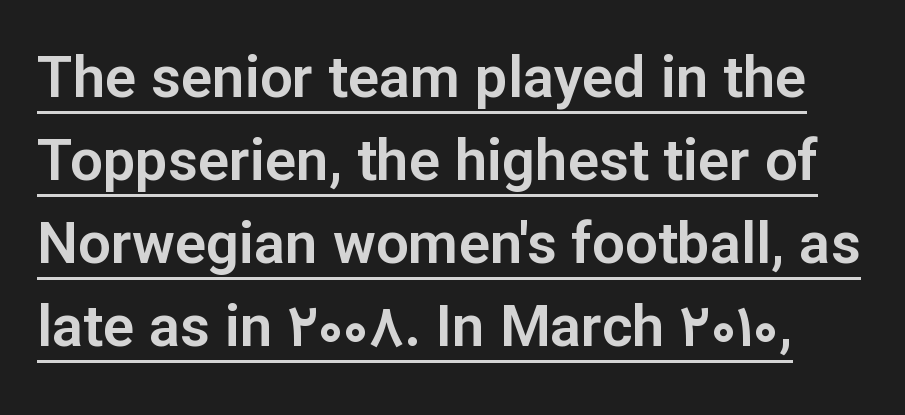
The image shows 58 px sans-serif type, upright; set normal line spacing (1.43x), normal letter spacing, underlined; low stroke contrast and a medium x-height.
